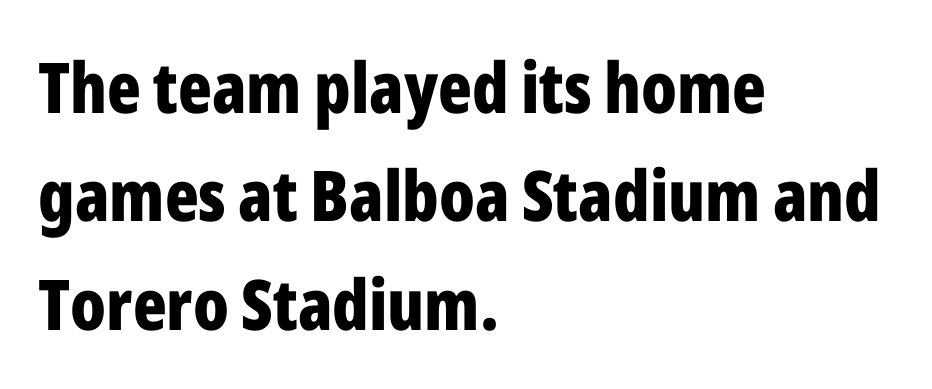
Q: Is the text bold? A: Yes.
Q: Is the text italic (slanted)? A: No, it is upright.
Q: Is the typeface a serif or a sans-serif typeface? A: Sans-serif.
Q: Is the text underlined? A: No.
Q: How is the paragraph aligned? A: Left-aligned.
Q: Is the spacing between letters normal or unusually wide? A: Normal.
Q: Is the spacing between lines tight, normal or loose? A: Normal.
Q: Width (condensed, normal, or wide)? A: Condensed.
Q: Stroke contrast? A: Low.
Q: x-height? A: Medium.
Q: Monospaced? A: No.
